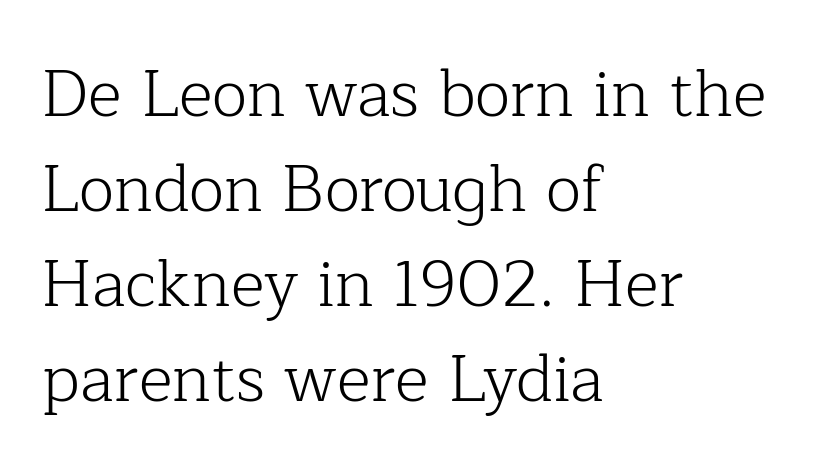
Q: Is the text bold? A: No.
Q: Is the text italic (slanted)? A: No, it is upright.
Q: Is the typeface a serif or a sans-serif typeface? A: Serif.
Q: Is the text underlined? A: No.
Q: How is the paragraph aligned? A: Left-aligned.
Q: Is the spacing between letters normal or unusually wide? A: Normal.
Q: Is the spacing between lines tight, normal or loose? A: Normal.
Q: Width (condensed, normal, or wide)? A: Normal.
Q: Stroke contrast? A: Low.
Q: x-height? A: Medium.
Q: Monospaced? A: No.
